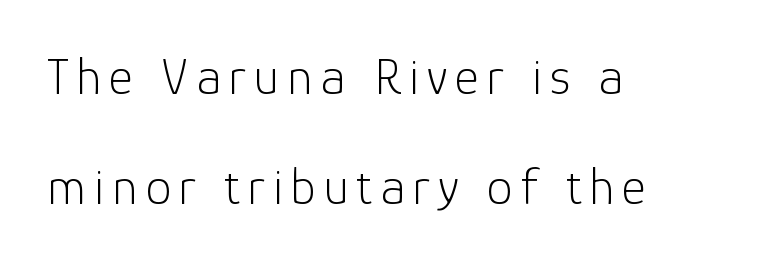
{"serif": "no", "italic": "no", "bold": "no", "weight": "light", "width": "normal", "stroke_contrast": "low", "x_height": "medium", "monospaced": "no", "underline": "no", "align": "left", "line_spacing": "loose", "line_spacing_ratio": 2.11, "glyph_px": 52}
